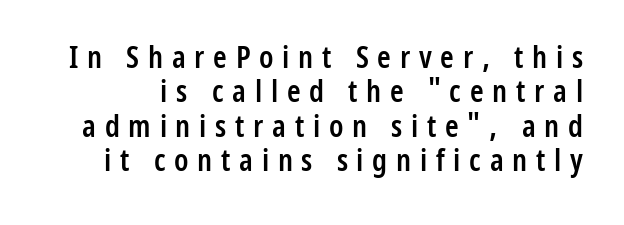
{"serif": "no", "italic": "no", "bold": "semi", "weight": "semibold", "width": "condensed", "stroke_contrast": "low", "x_height": "medium", "monospaced": "no", "underline": "no", "line_spacing": "tight", "line_spacing_ratio": 1.11, "letter_spacing": "wide", "letter_spacing_em": 0.28, "glyph_px": 31}
